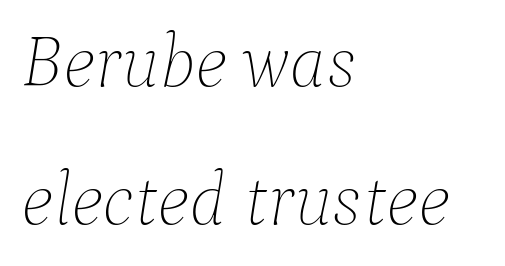
{"italic": "yes", "lean": "right", "slant_degrees": 9, "bold": "no", "weight": "thin", "width": "normal", "stroke_contrast": "low", "x_height": "medium", "monospaced": "no", "underline": "no", "align": "left", "line_spacing_ratio": 1.84, "letter_spacing": "normal", "letter_spacing_em": 0.0, "glyph_px": 75}
